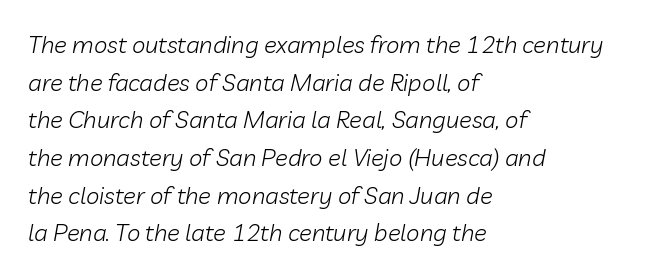
The image shows 24 px text type, italic (leaning right); set left-aligned, normal line spacing (1.57x), normal letter spacing, not underlined.
